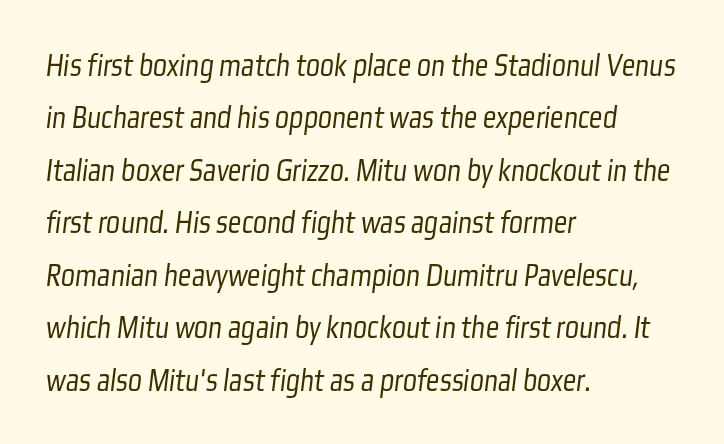
The typeface has the unassuming heft of standard copy or less. A student would call this left alignment; a typographer would say flush left, rag right. If you measured baseline to baseline, you'd find a middling distance. A typesetter would call this zero additional tracking. Note the varied advance widths — an 'i' is clearly narrower than an 'm'.
